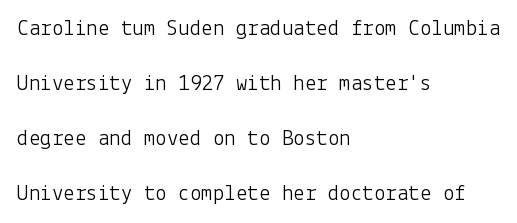
The image shows 23 px text type, upright; set left-aligned, loose line spacing (2.39x), normal letter spacing, not underlined.
